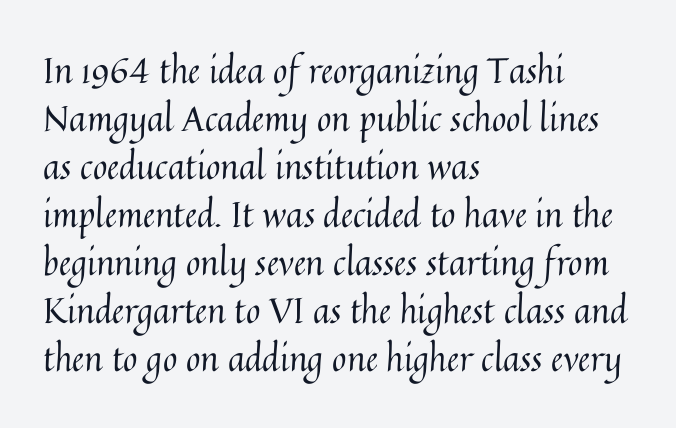
{"bold": "no", "weight": "regular", "width": "normal", "stroke_contrast": "medium", "x_height": "medium", "monospaced": "no", "underline": "no", "align": "left", "line_spacing": "normal", "line_spacing_ratio": 1.37, "letter_spacing": "normal", "letter_spacing_em": 0.0, "glyph_px": 35}
